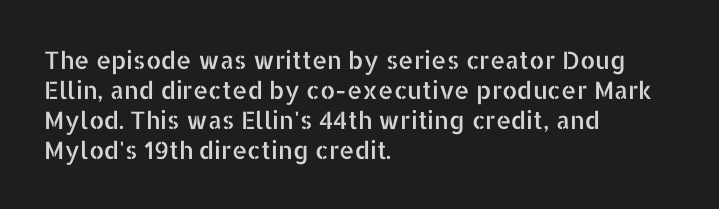
{"italic": "no", "underline": "no", "align": "left", "line_spacing": "normal", "line_spacing_ratio": 1.25, "letter_spacing": "normal", "letter_spacing_em": 0.0, "glyph_px": 24}
